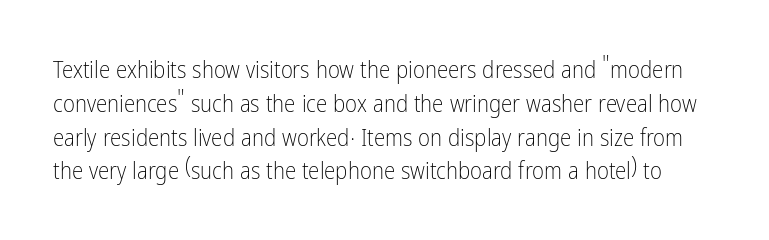
The image shows 23 px text type, upright; set normal line spacing (1.47x), normal letter spacing, not underlined.
